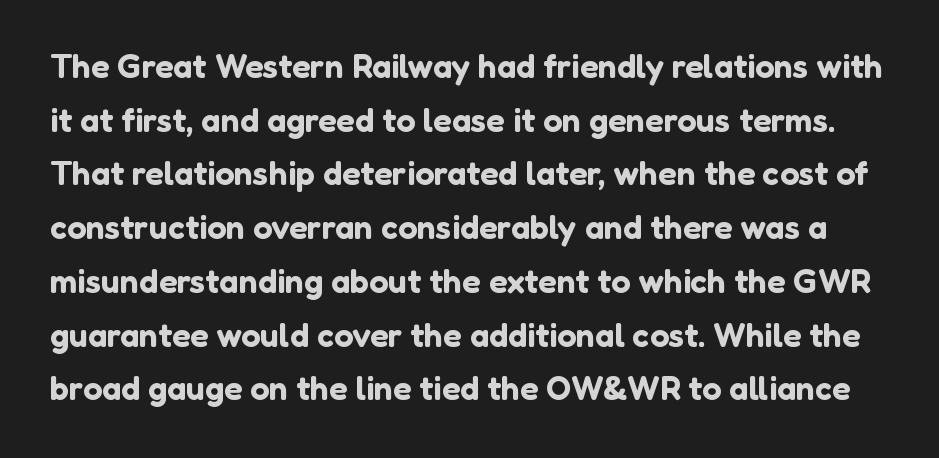
Q: Is the text italic (slanted)? A: No, it is upright.
Q: Is the typeface a serif or a sans-serif typeface? A: Sans-serif.
Q: Is the text underlined? A: No.
Q: Is the spacing between letters normal or unusually wide? A: Normal.
Q: Is the spacing between lines tight, normal or loose? A: Normal.
Q: Width (condensed, normal, or wide)? A: Normal.
Q: Stroke contrast? A: Low.
Q: x-height? A: Medium.
Q: Monospaced? A: No.
